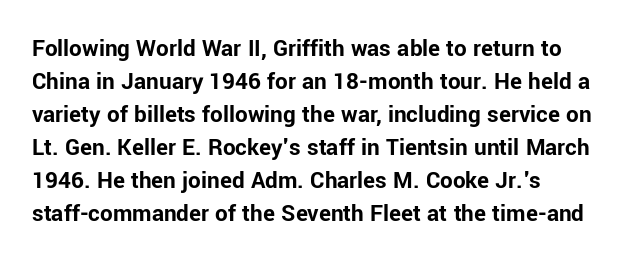
{"italic": "no", "bold": "yes", "underline": "no", "align": "left", "line_spacing": "normal", "line_spacing_ratio": 1.32, "letter_spacing": "normal", "letter_spacing_em": 0.0, "glyph_px": 25}
